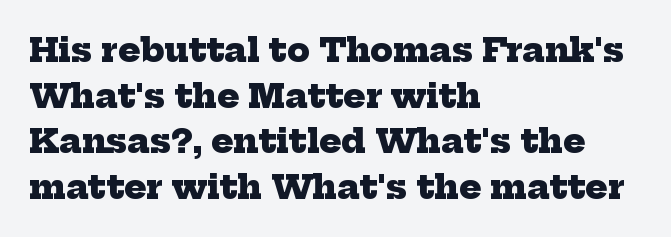
Q: Is the text bold? A: Yes.
Q: Is the typeface a serif or a sans-serif typeface? A: Serif.
Q: Is the text underlined? A: No.
Q: How is the paragraph aligned? A: Left-aligned.
Q: Is the spacing between letters normal or unusually wide? A: Normal.
Q: Is the spacing between lines tight, normal or loose? A: Normal.
Q: Width (condensed, normal, or wide)? A: Normal.
Q: Stroke contrast? A: Low.
Q: x-height? A: Medium.
Q: Monospaced? A: No.
